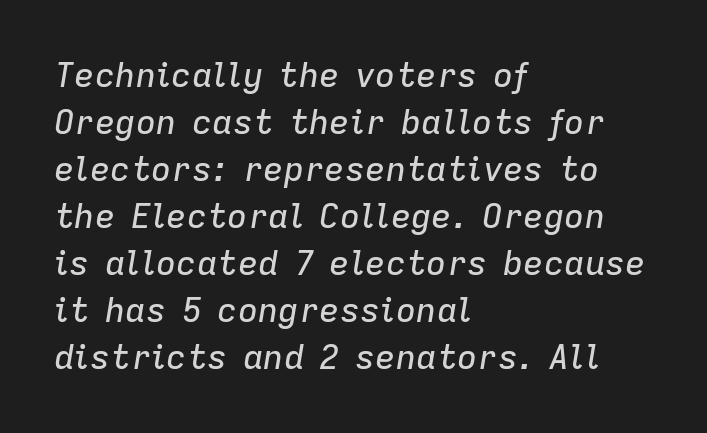
{"italic": "yes", "lean": "right", "slant_degrees": 9, "width": "normal", "stroke_contrast": "low", "x_height": "medium", "monospaced": "no", "underline": "no", "align": "left", "line_spacing": "normal", "line_spacing_ratio": 1.38, "letter_spacing": "normal", "letter_spacing_em": 0.0, "glyph_px": 34}
